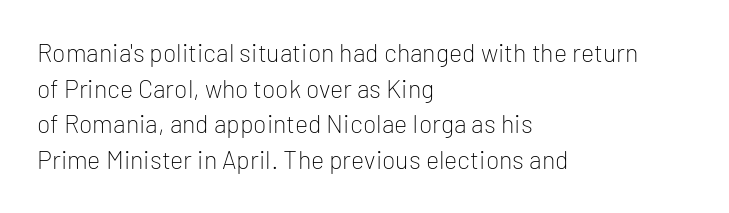
No word sits above an underline. These lines stack with their left ends in a neat column. The line-height multiplier appears to be the usual default. Ordinary non-slanted type is in use. Students, note that the glyphs here touch the page at normal intervals.
